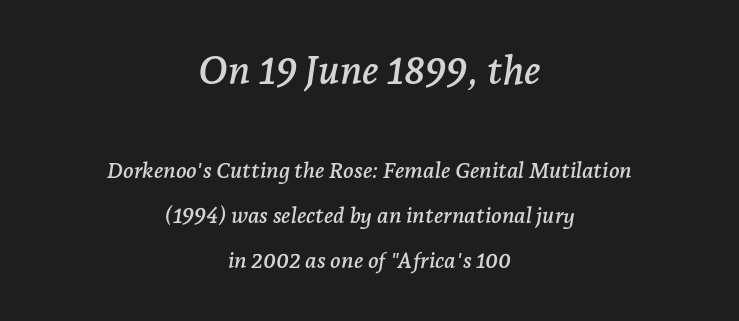
Q: Is the text italic (slanted)? A: Yes, it leans right by about 7 degrees.
Q: Is the typeface a serif or a sans-serif typeface? A: Serif.
Q: Is the text underlined? A: No.
Q: How is the paragraph aligned? A: Centered.
Q: Is the spacing between letters normal or unusually wide? A: Normal.
Q: Is the spacing between lines tight, normal or loose? A: Loose.
Q: Which block of text is set in a larger size, the first (top) or the second (bottom)? A: The first (top) one.
Q: Width (condensed, normal, or wide)? A: Normal.
Q: Stroke contrast? A: Low.
Q: x-height? A: Medium.
Q: Monospaced? A: No.
